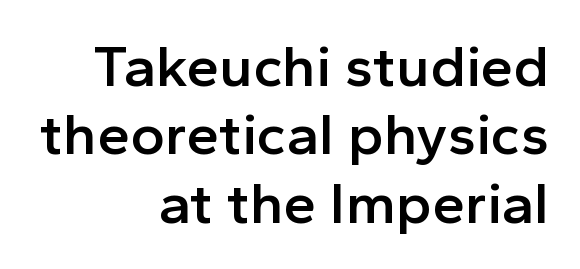
Q: Is the text bold? A: Semi-bold.
Q: Is the text italic (slanted)? A: No, it is upright.
Q: Is the typeface a serif or a sans-serif typeface? A: Sans-serif.
Q: Is the text underlined? A: No.
Q: How is the paragraph aligned? A: Right-aligned.
Q: Is the spacing between letters normal or unusually wide? A: Normal.
Q: Width (condensed, normal, or wide)? A: Normal.
Q: x-height? A: Medium.
Q: Monospaced? A: No.
